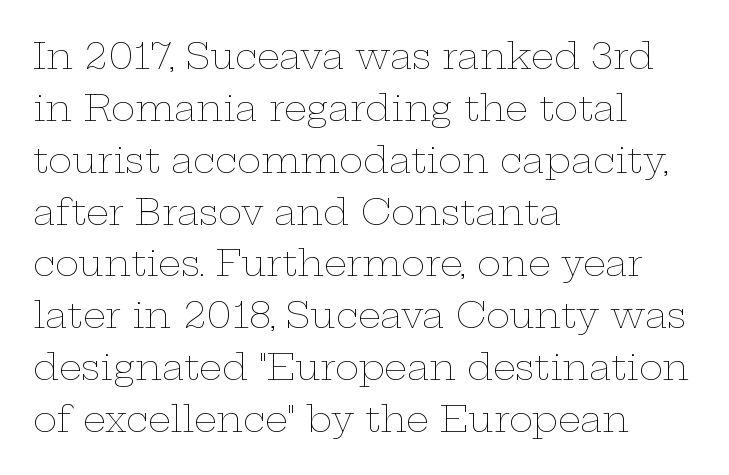
The image shows 36 px thin, wide type, upright; set left-aligned, normal line spacing (1.44x), normal letter spacing, not underlined; low stroke contrast and a medium x-height.
